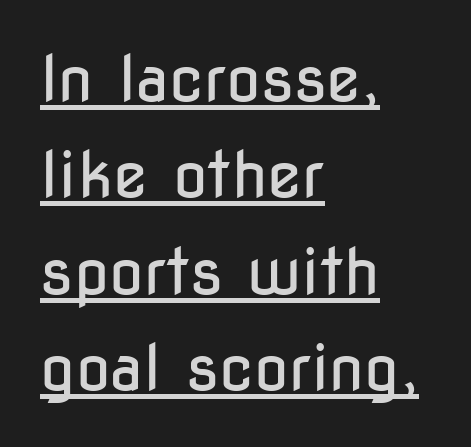
Q: Is the text bold? A: No.
Q: Is the text italic (slanted)? A: No, it is upright.
Q: Is the typeface a serif or a sans-serif typeface? A: Sans-serif.
Q: Is the text underlined? A: Yes.
Q: How is the paragraph aligned? A: Left-aligned.
Q: Is the spacing between letters normal or unusually wide? A: Normal.
Q: Is the spacing between lines tight, normal or loose? A: Normal.
Q: Width (condensed, normal, or wide)? A: Condensed.
Q: Stroke contrast? A: Low.
Q: x-height? A: Medium.
Q: Monospaced? A: No.
